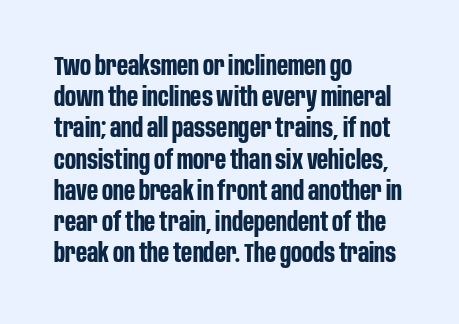
Q: Is the text bold? A: Yes.
Q: Is the text italic (slanted)? A: No, it is upright.
Q: Is the text underlined? A: No.
Q: How is the paragraph aligned? A: Left-aligned.
Q: Is the spacing between letters normal or unusually wide? A: Normal.
